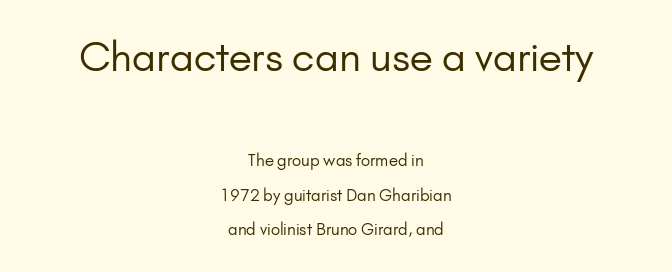
{"serif": "no", "italic": "no", "bold": "no", "weight": "regular", "width": "normal", "stroke_contrast": "low", "x_height": "small", "monospaced": "no", "underline": "no", "align": "center", "line_spacing": "loose", "line_spacing_ratio": 2.17, "letter_spacing": "normal", "letter_spacing_em": 0.0, "larger_block": "first", "size_ratio": 2.5, "glyph_px": 40}
